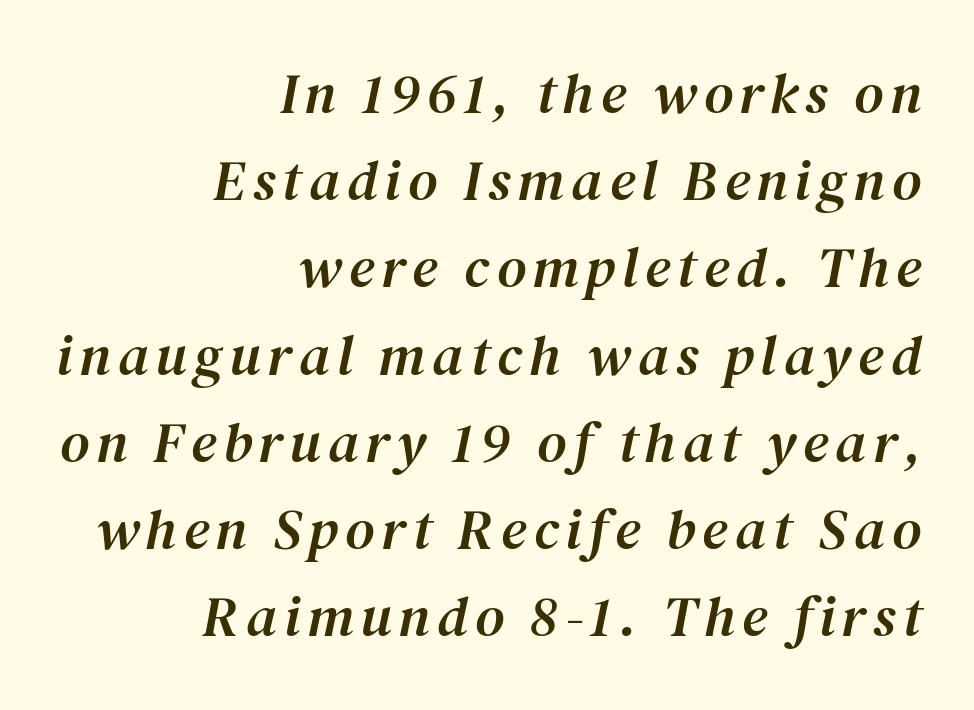
Underlining? Definitely not there. These lines are composed in type with serifs. Is the block centered? No — it sits flush against the right margin. The rendering applies a slant to the glyphs.
